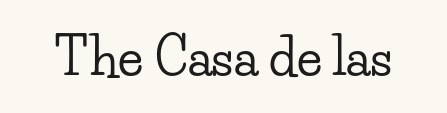
{"serif": "yes", "italic": "no", "width": "wide", "stroke_contrast": "low", "x_height": "small", "monospaced": "no", "underline": "no", "letter_spacing": "normal", "letter_spacing_em": 0.0, "glyph_px": 51}
